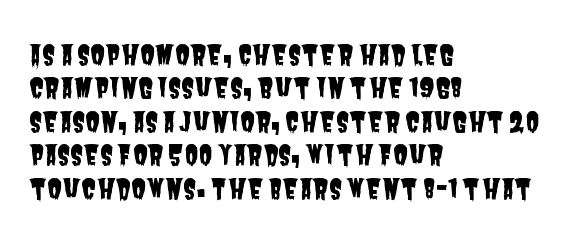
{"underline": "no", "align": "left", "line_spacing_ratio": 1.24, "letter_spacing": "normal", "letter_spacing_em": 0.0, "glyph_px": 27}
